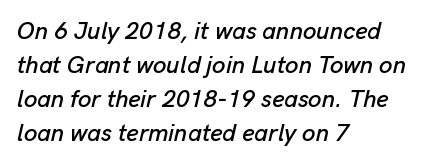
{"italic": "yes", "lean": "right", "slant_degrees": 13, "underline": "no", "align": "left", "line_spacing": "normal", "line_spacing_ratio": 1.41, "letter_spacing": "normal", "letter_spacing_em": 0.0, "glyph_px": 24}
